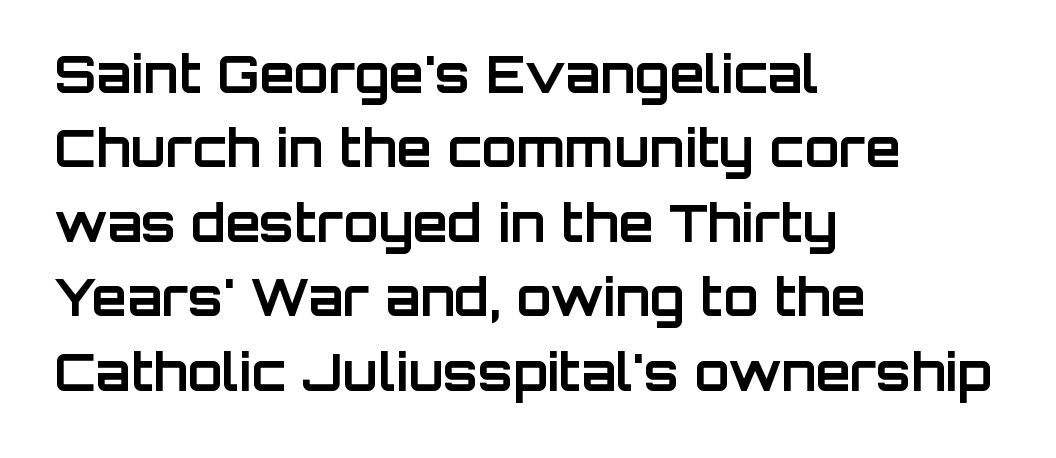
{"serif": "no", "italic": "no", "bold": "yes", "weight": "bold", "width": "normal", "stroke_contrast": "low", "x_height": "large", "monospaced": "no", "underline": "no", "align": "left", "line_spacing": "normal", "line_spacing_ratio": 1.46, "letter_spacing": "normal", "letter_spacing_em": 0.0, "glyph_px": 51}
